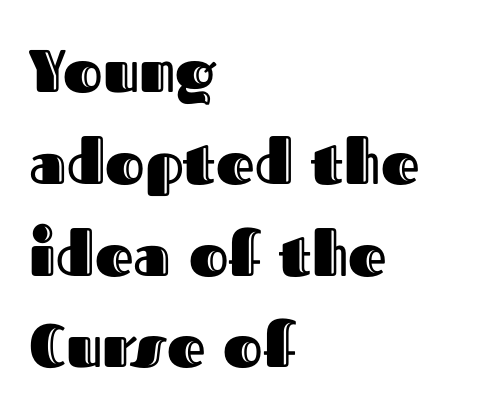
Q: Is the text italic (slanted)? A: No, it is upright.
Q: Is the text underlined? A: No.
Q: How is the paragraph aligned? A: Left-aligned.
Q: Is the spacing between letters normal or unusually wide? A: Normal.
Q: Is the spacing between lines tight, normal or loose? A: Normal.
Q: Width (condensed, normal, or wide)? A: Normal.
Q: x-height? A: Medium.
Q: Monospaced? A: No.
